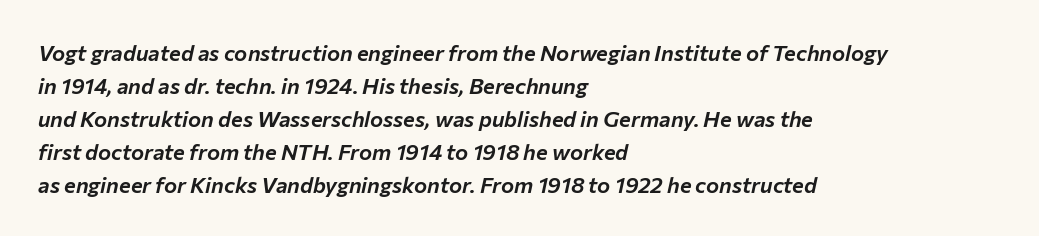
Evenly set lines give the paragraph a standard silhouette. Characters are canted at an angle relative to the baseline's perpendicular. Between one letter and the next there's only the usual sliver of space. Decoration check: the copy has no underline. This sample is left-justified, so line endings fall wherever the words run out.
